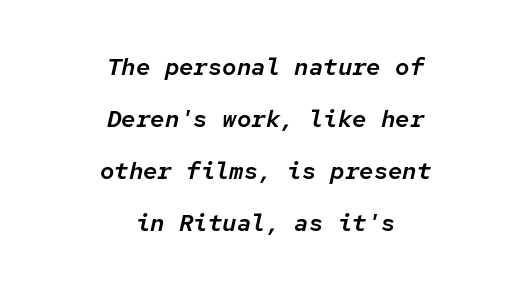
The image shows 24 px text type, italic (leaning right); set centered, loose line spacing (2.16x), normal letter spacing, not underlined.
